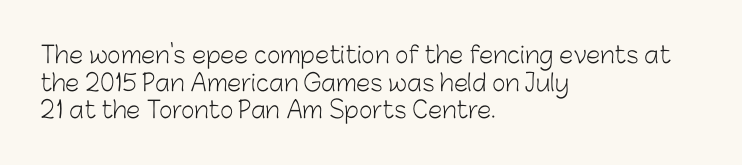
Unlike italic type, these characters show no tilt at all. The string is rendered with underlining switched off. The lines are quadded left. Tracking here is standard; glyphs follow each other at the usual distance. The letters look calm and open, with moderate or lighter stems.
